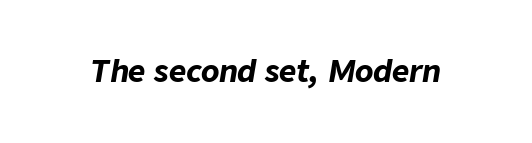
Descenders are the only things crossing below the line. Heavy, bold letterforms. A typesetter would call this zero additional tracking. An italicized treatment has been applied to the whole sample.
